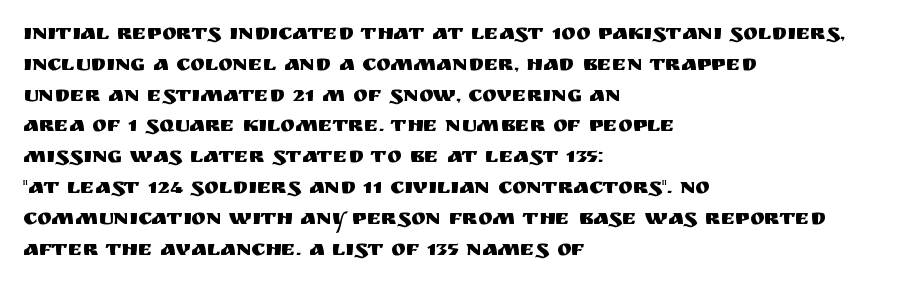
{"italic": "no", "underline": "no", "align": "left", "line_spacing": "normal", "line_spacing_ratio": 1.4, "letter_spacing": "normal", "letter_spacing_em": 0.0, "glyph_px": 22}
